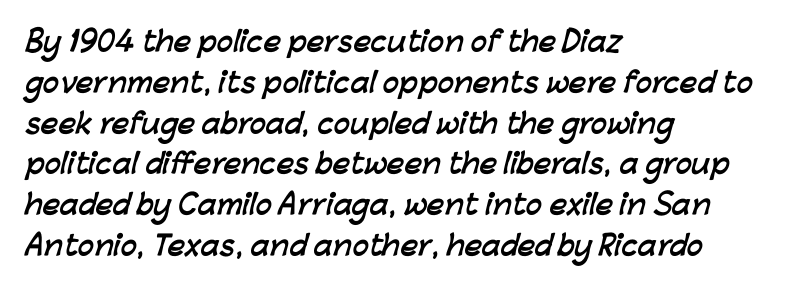
If you drew a ruler down the left edge, every line would touch it. Tracking value appears to be zero — textbook default spacing. In terms of weight, the rendering is a true, heavy bold. Horizontal bands of white between lines are of average thickness.
